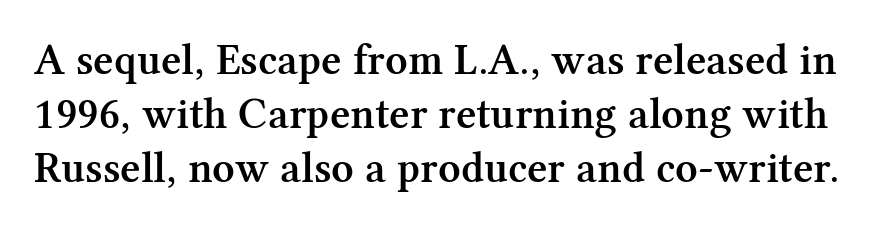
The horizontal fit of the characters is conventional and even. The characters look somewhat weighty, a semibold short of true bold. Is this a fixed-width face? No — the glyphs have proportional, varying widths. Descenders hang freely into open space. Observe the serifs anchoring each vertical stroke in this sample. Do the letters lean? They stand straight.
